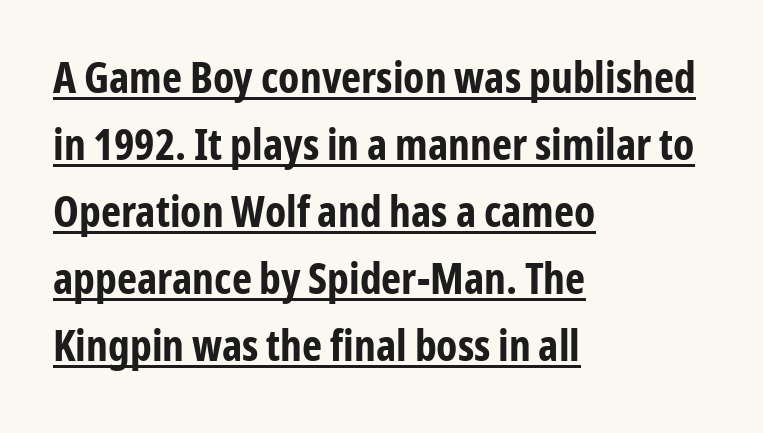
The image shows 43 px bold, condensed sans-serif type, upright; set left-aligned, normal line spacing (1.56x), normal letter spacing, underlined; low stroke contrast and a medium x-height.
